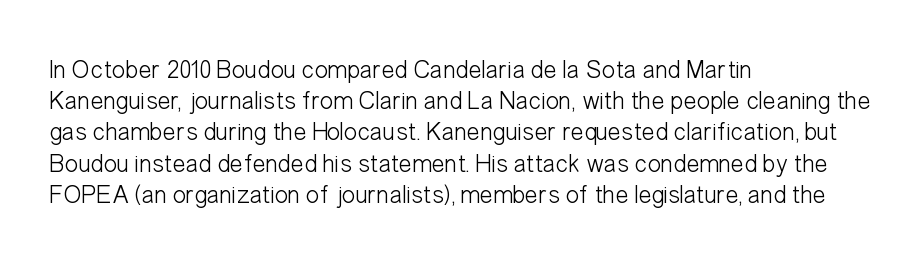
Spacing between characters is what you'd get straight out of the box. Ordinary non-slanted type is in use. The compositor pushed each line to the left boundary. Rows of type keep a routine distance in the vertical direction.
